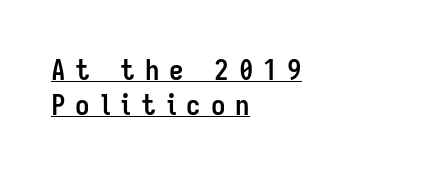
The image shows 29 px semibold, condensed sans-serif type, upright; set left-aligned, line spacing 1.21x, unusually wide letter spacing (+0.34 em), underlined; low stroke contrast and a medium x-height.
